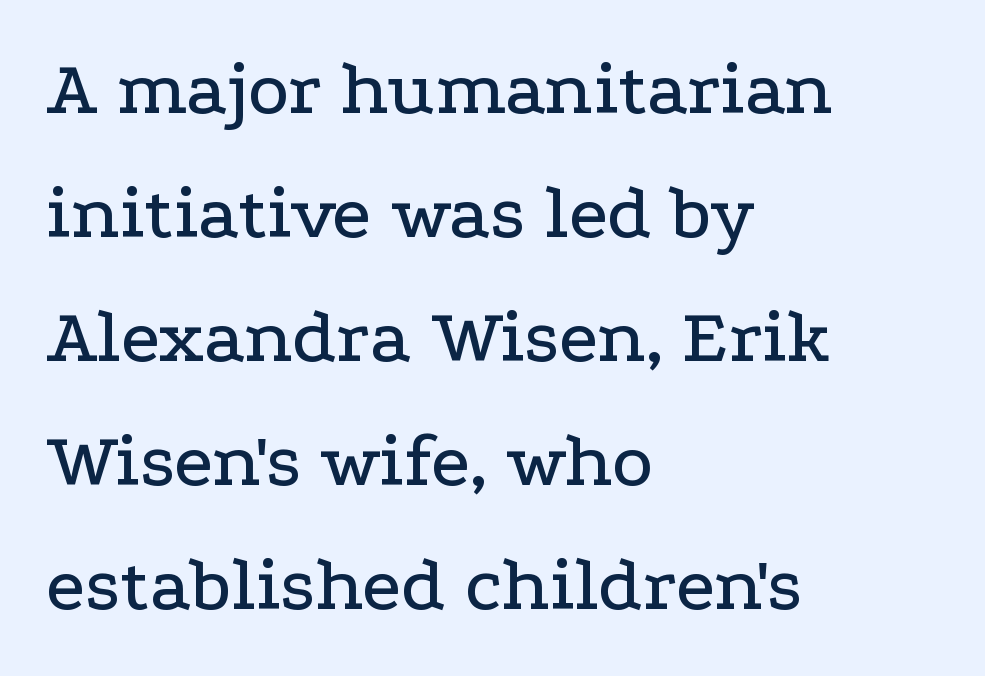
Q: Is the text italic (slanted)? A: No, it is upright.
Q: Is the typeface a serif or a sans-serif typeface? A: Serif.
Q: Is the text underlined? A: No.
Q: How is the paragraph aligned? A: Left-aligned.
Q: Is the spacing between letters normal or unusually wide? A: Normal.
Q: Is the spacing between lines tight, normal or loose? A: Normal.
Q: Width (condensed, normal, or wide)? A: Wide.
Q: Stroke contrast? A: Low.
Q: x-height? A: Medium.
Q: Monospaced? A: No.
